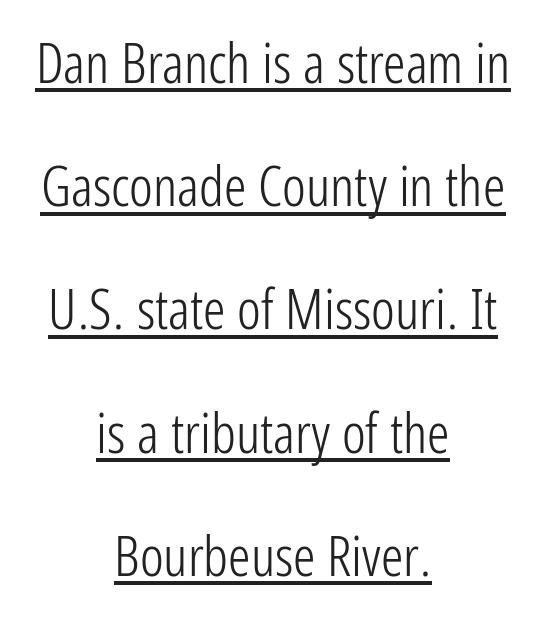
{"serif": "no", "italic": "no", "bold": "no", "weight": "light", "width": "condensed", "stroke_contrast": "low", "x_height": "medium", "monospaced": "no", "underline": "yes", "align": "center", "line_spacing": "loose", "line_spacing_ratio": 2.2, "letter_spacing": "normal", "letter_spacing_em": 0.0, "glyph_px": 56}
